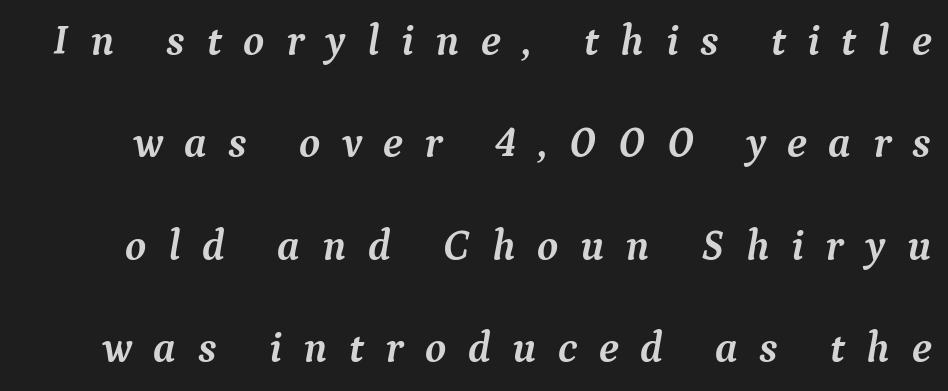
{"serif": "yes", "italic": "yes", "lean": "right", "slant_degrees": 9, "bold": "yes", "weight": "semibold", "width": "normal", "stroke_contrast": "medium", "x_height": "medium", "monospaced": "no", "underline": "no", "line_spacing": "loose", "line_spacing_ratio": 2.38, "letter_spacing": "wide", "letter_spacing_em": 0.5, "glyph_px": 43}
